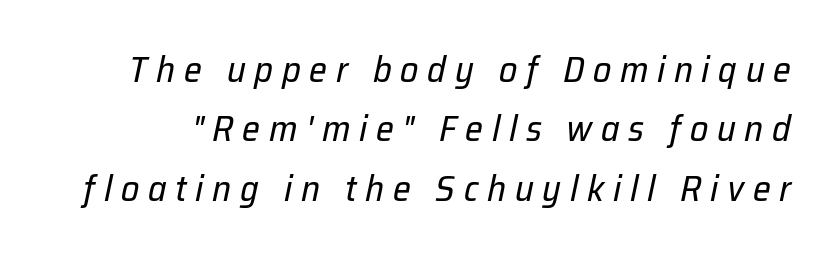
Q: Is the text bold? A: No.
Q: Is the text italic (slanted)? A: Yes, it leans right by about 12 degrees.
Q: Is the text underlined? A: No.
Q: Is the spacing between letters normal or unusually wide? A: Unusually wide.
Q: Is the spacing between lines tight, normal or loose? A: Normal.
Q: Width (condensed, normal, or wide)? A: Normal.
Q: Stroke contrast? A: Low.
Q: x-height? A: Medium.
Q: Monospaced? A: No.
